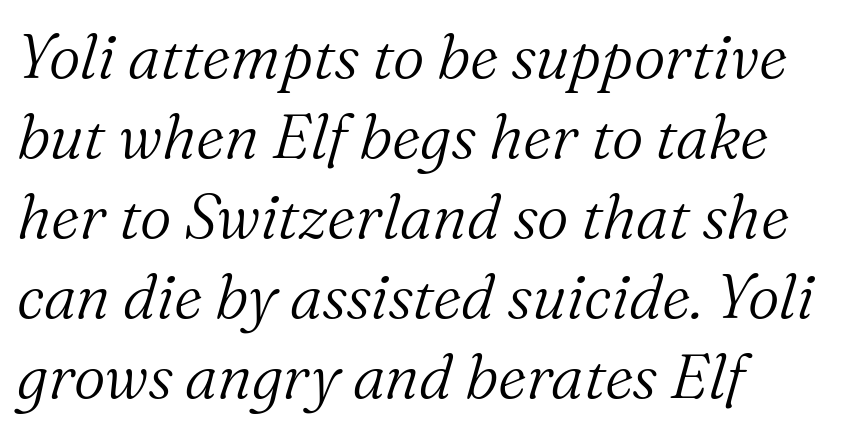
{"serif": "yes", "italic": "yes", "lean": "right", "slant_degrees": 16, "bold": "no", "weight": "light", "width": "normal", "stroke_contrast": "medium", "x_height": "medium", "monospaced": "no", "underline": "no", "align": "left", "line_spacing": "normal", "line_spacing_ratio": 1.29, "letter_spacing": "normal", "letter_spacing_em": 0.0, "glyph_px": 62}
